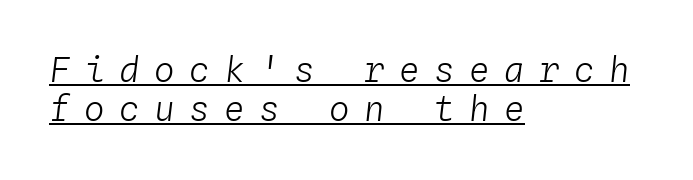
{"italic": "yes", "lean": "right", "slant_degrees": 4, "bold": "no", "weight": "light", "width": "normal", "stroke_contrast": "low", "x_height": "medium", "monospaced": "yes", "underline": "yes", "align": "left", "line_spacing": "tight", "line_spacing_ratio": 1.15, "letter_spacing": "wide", "letter_spacing_em": 0.43, "glyph_px": 34}
